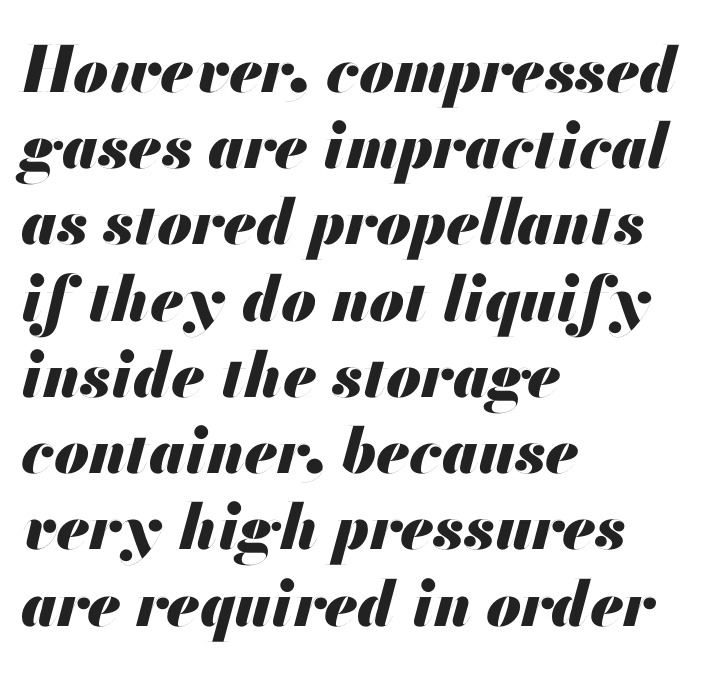
When letters slant like this, we call the style italic. This sample has the flowing, uneven cadence of proportional lettering. A typesetter would call this zero additional tracking. The face used here has the dense, thick strokes of a bold. The foot of each line stays bare and open.
